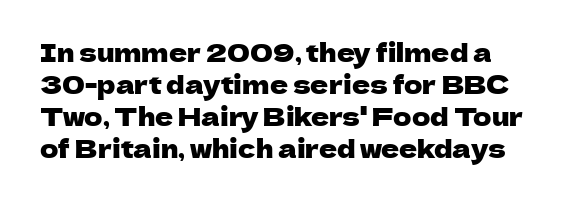
Q: Is the text italic (slanted)? A: No, it is upright.
Q: Is the text underlined? A: No.
Q: Is the spacing between letters normal or unusually wide? A: Normal.
Q: Is the spacing between lines tight, normal or loose? A: Normal.
